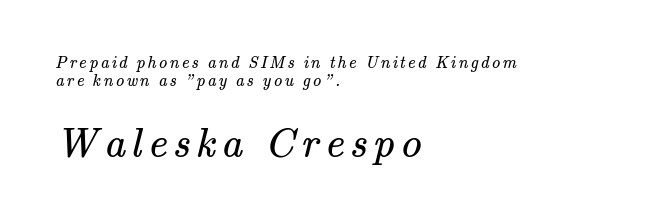
The image shows 42 px regular-weight serif type; set left-aligned, tight line spacing (1.06x), not underlined; the second (bottom) block is 2.47x larger; medium stroke contrast and a small x-height.
